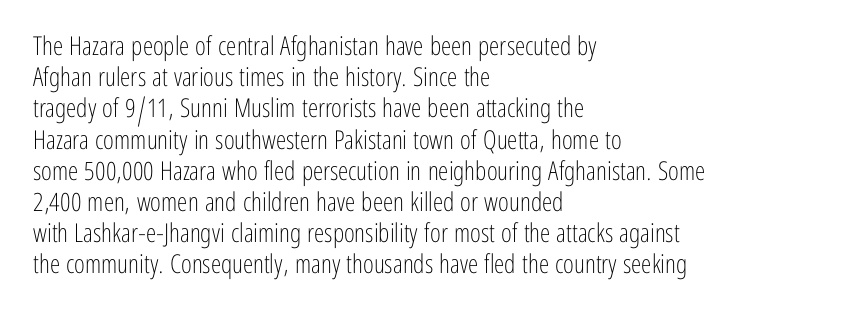
{"italic": "no", "bold": "no", "underline": "no", "align": "left", "line_spacing_ratio": 1.2, "letter_spacing": "normal", "letter_spacing_em": 0.0, "glyph_px": 26}
